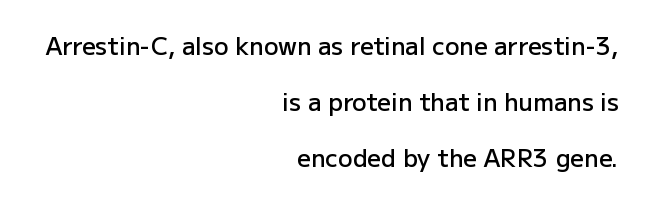
{"italic": "no", "bold": "semi", "underline": "no", "align": "right", "line_spacing": "loose", "line_spacing_ratio": 2.34, "letter_spacing": "normal", "letter_spacing_em": 0.0, "glyph_px": 24}
